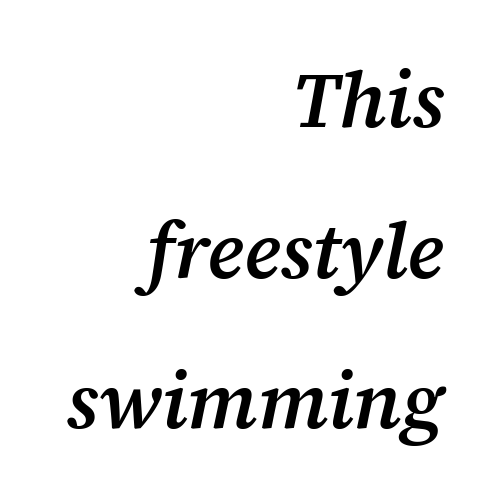
The image shows 78 px semibold serif type, italic (leaning right); set right-aligned, loose line spacing (1.93x), normal letter spacing, not underlined; medium stroke contrast and a medium x-height.
